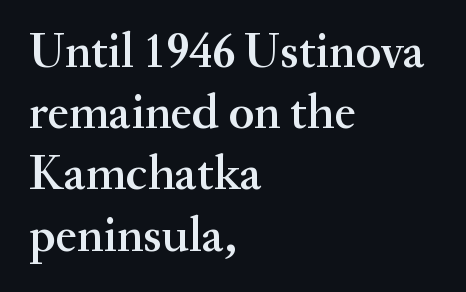
Q: Is the text bold? A: Semi-bold.
Q: Is the text italic (slanted)? A: No, it is upright.
Q: Is the typeface a serif or a sans-serif typeface? A: Serif.
Q: Is the text underlined? A: No.
Q: How is the paragraph aligned? A: Left-aligned.
Q: Is the spacing between letters normal or unusually wide? A: Normal.
Q: Is the spacing between lines tight, normal or loose? A: Normal.
Q: Width (condensed, normal, or wide)? A: Normal.
Q: Stroke contrast? A: Medium.
Q: x-height? A: Small.
Q: Monospaced? A: No.
